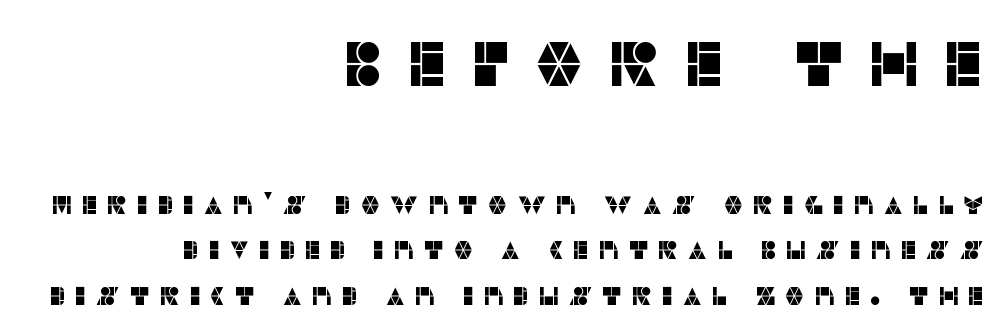
Q: Is the text italic (slanted)? A: No, it is upright.
Q: Is the typeface a serif or a sans-serif typeface? A: Sans-serif.
Q: Is the text underlined? A: No.
Q: How is the paragraph aligned? A: Right-aligned.
Q: Is the spacing between letters normal or unusually wide? A: Unusually wide.
Q: Which block of text is set in a larger size, the first (top) or the second (bottom)? A: The first (top) one.
Q: Width (condensed, normal, or wide)? A: Normal.
Q: Stroke contrast? A: Low.
Q: x-height? A: Large.
Q: Monospaced? A: No.
